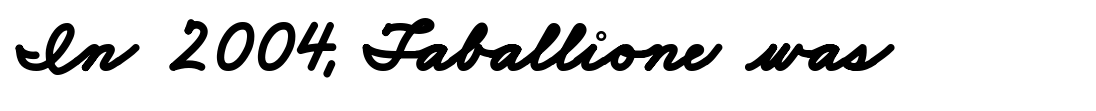
{"serif": "no", "bold": "yes", "weight": "bold", "width": "wide", "stroke_contrast": "low", "x_height": "small", "monospaced": "no", "underline": "no", "letter_spacing": "normal", "letter_spacing_em": 0.0, "glyph_px": 74}
